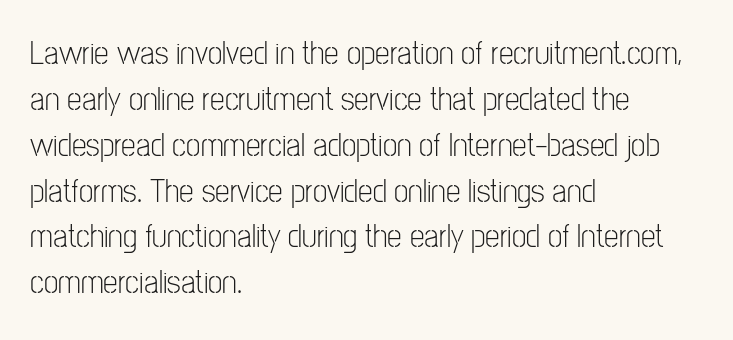
{"serif": "no", "italic": "no", "bold": "no", "weight": "light", "width": "condensed", "stroke_contrast": "low", "x_height": "medium", "monospaced": "no", "underline": "no", "align": "left", "line_spacing": "normal", "line_spacing_ratio": 1.39, "letter_spacing": "normal", "letter_spacing_em": 0.0, "glyph_px": 33}
